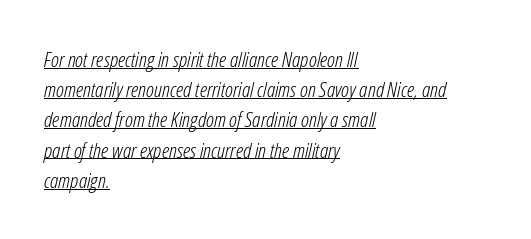
Between one letter and the next there's only the usual sliver of space. Glance below the letters and you will spot a drawn line. Stems and bowls with no extra thickness — not bold. These lines are set flush left with a ragged right edge.
